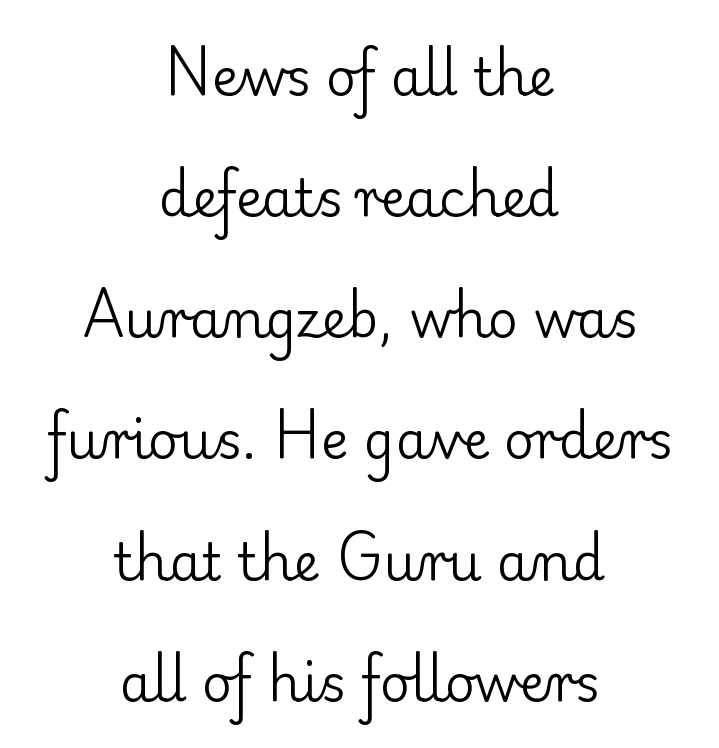
{"serif": "yes", "italic": "no", "bold": "no", "weight": "regular", "width": "normal", "stroke_contrast": "low", "x_height": "small", "monospaced": "no", "underline": "no", "align": "center", "line_spacing": "loose", "line_spacing_ratio": 2.33, "letter_spacing": "normal", "letter_spacing_em": 0.0, "glyph_px": 52}
